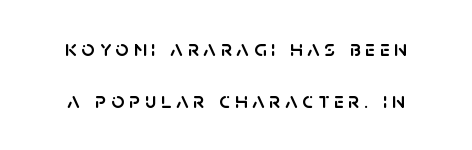
Words float on clear page, feet unadorned. Does the lettering tilt? It doesn't — this is upright. Students, note that the glyphs here are deliberately spaced far apart. Each new line begins a long way beneath the previous one.
